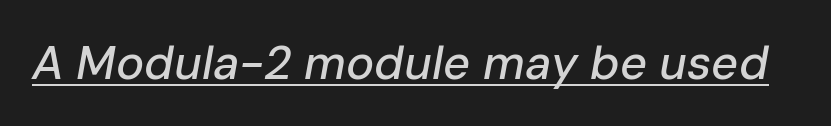
{"italic": "yes", "lean": "right", "slant_degrees": 10, "width": "normal", "stroke_contrast": "low", "x_height": "medium", "monospaced": "no", "underline": "yes", "letter_spacing": "normal", "letter_spacing_em": 0.0, "glyph_px": 47}
